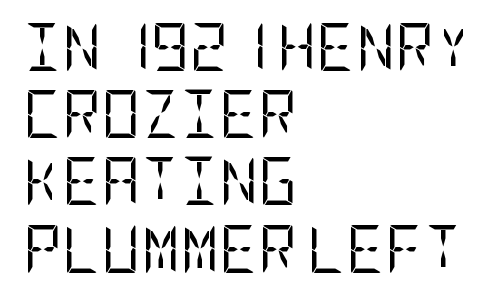
Q: Is the text bold? A: No.
Q: Is the text italic (slanted)? A: No, it is upright.
Q: Is the typeface a serif or a sans-serif typeface? A: Sans-serif.
Q: Is the text underlined? A: No.
Q: How is the paragraph aligned? A: Left-aligned.
Q: Is the spacing between letters normal or unusually wide? A: Normal.
Q: Is the spacing between lines tight, normal or loose? A: Normal.
Q: Width (condensed, normal, or wide)? A: Condensed.
Q: Stroke contrast? A: Low.
Q: x-height? A: Large.
